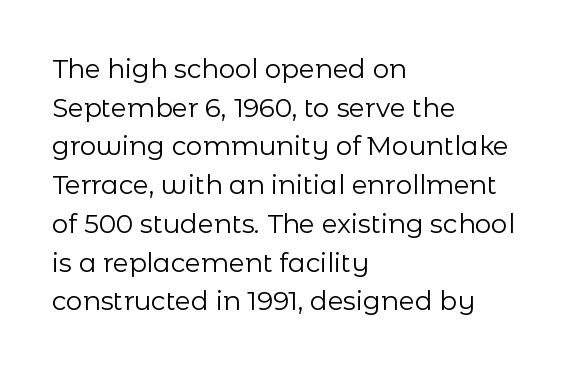
Posture: vertical. The weight tops out at a normal text grade. Words appear dense and cohesive because spacing is normal. If you drew a ruler down the left edge, every line would touch it. Line spacing here is normal. Underline: absent.
